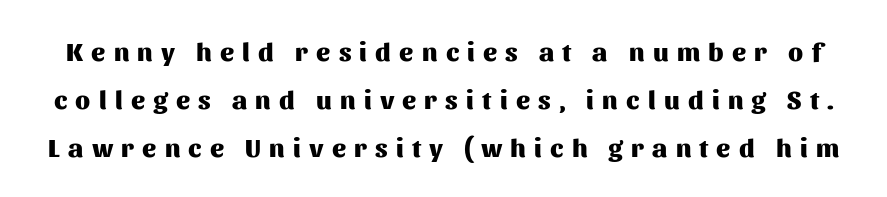
Q: Is the text bold? A: Yes.
Q: Is the text italic (slanted)? A: No, it is upright.
Q: Is the text underlined? A: No.
Q: Is the spacing between letters normal or unusually wide? A: Unusually wide.
